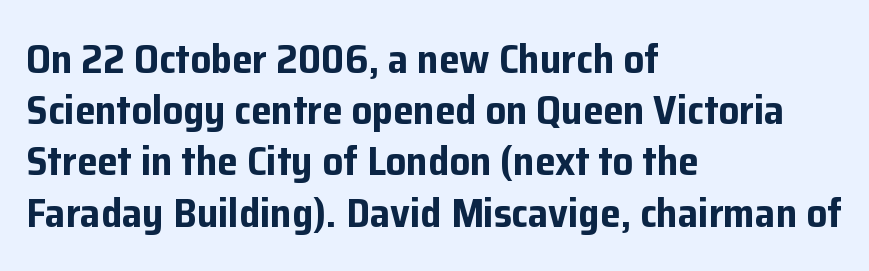
Q: Is the text bold? A: Yes.
Q: Is the text italic (slanted)? A: No, it is upright.
Q: Is the typeface a serif or a sans-serif typeface? A: Sans-serif.
Q: Is the text underlined? A: No.
Q: How is the paragraph aligned? A: Left-aligned.
Q: Is the spacing between letters normal or unusually wide? A: Normal.
Q: Is the spacing between lines tight, normal or loose? A: Normal.
Q: Width (condensed, normal, or wide)? A: Normal.
Q: Stroke contrast? A: Low.
Q: x-height? A: Medium.
Q: Monospaced? A: No.
